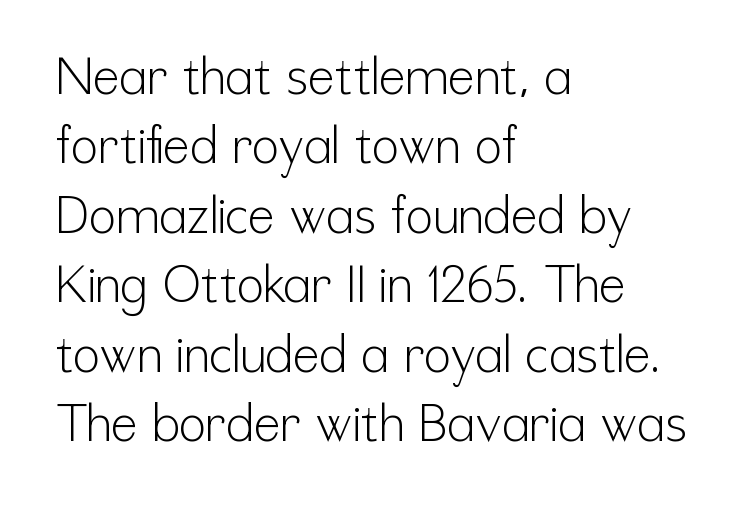
The image shows 50 px light, condensed sans-serif type, upright; set left-aligned, normal line spacing (1.39x), normal letter spacing, not underlined; low stroke contrast and a medium x-height.
